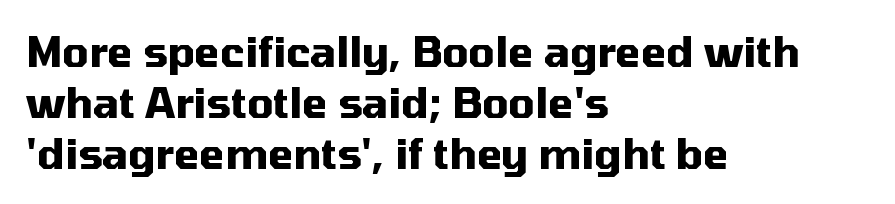
Q: Is the text bold? A: Yes.
Q: Is the text italic (slanted)? A: No, it is upright.
Q: Is the typeface a serif or a sans-serif typeface? A: Sans-serif.
Q: Is the text underlined? A: No.
Q: How is the paragraph aligned? A: Left-aligned.
Q: Is the spacing between letters normal or unusually wide? A: Normal.
Q: Width (condensed, normal, or wide)? A: Normal.
Q: Stroke contrast? A: Medium.
Q: x-height? A: Medium.
Q: Monospaced? A: No.
